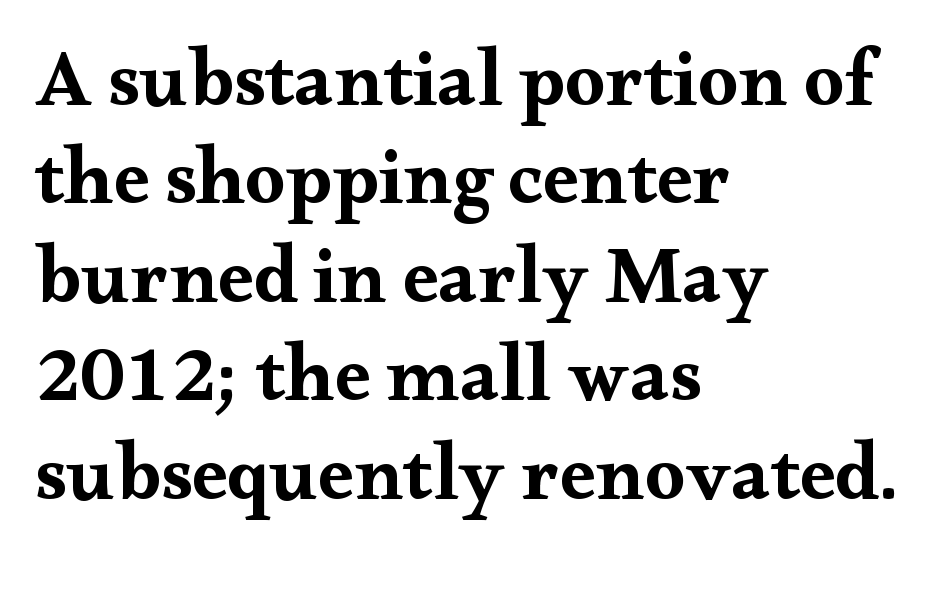
The image shows 80 px bold, wide serif type, upright; set left-aligned, line spacing 1.23x, normal letter spacing, not underlined; medium stroke contrast and a small x-height.
